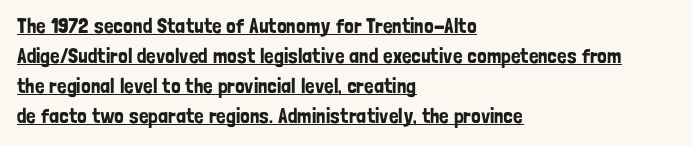
The image shows 21 px text type, upright; set left-aligned, normal line spacing (1.43x), normal letter spacing, underlined.
